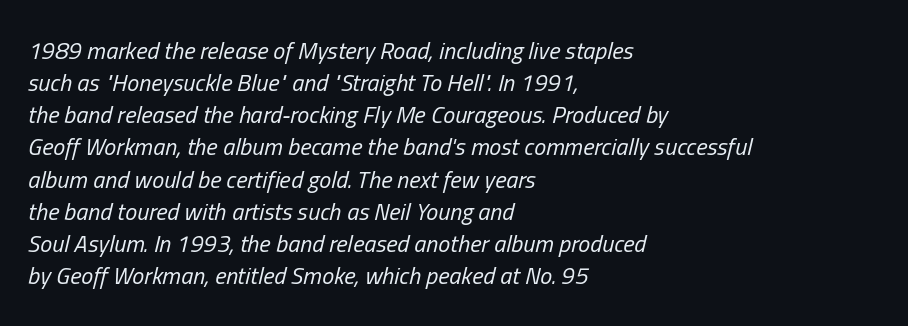
Q: Is the text bold? A: No.
Q: Is the text italic (slanted)? A: Yes, it leans right by about 13 degrees.
Q: Is the text underlined? A: No.
Q: How is the paragraph aligned? A: Left-aligned.
Q: Is the spacing between letters normal or unusually wide? A: Normal.
Q: Is the spacing between lines tight, normal or loose? A: Normal.
